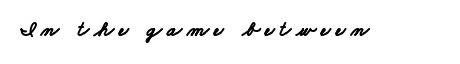
Typographic density is high because the face is bold. Descender tails drop into unmarked territory. The horizontal fit of the characters is loose and conspicuously gappy.
